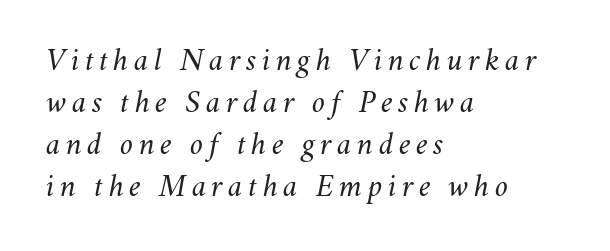
Q: Is the text bold? A: No.
Q: Is the text italic (slanted)? A: Yes, it leans right by about 11 degrees.
Q: Is the text underlined? A: No.
Q: How is the paragraph aligned? A: Left-aligned.
Q: Is the spacing between lines tight, normal or loose? A: Normal.
Q: Width (condensed, normal, or wide)? A: Normal.
Q: Stroke contrast? A: Medium.
Q: x-height? A: Small.
Q: Monospaced? A: No.
